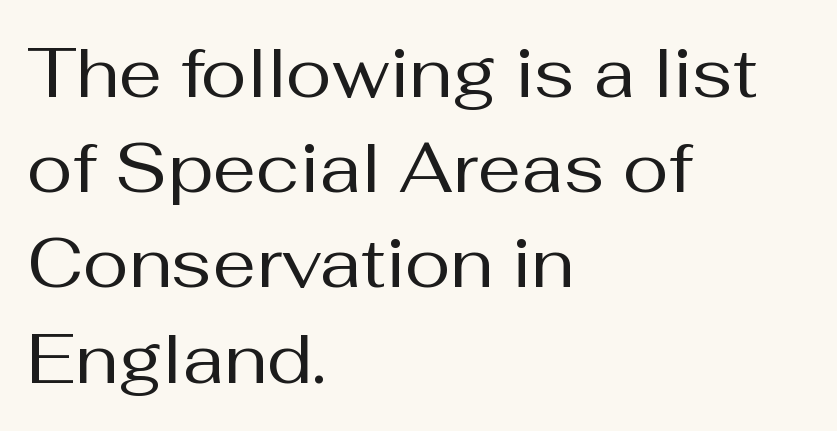
Q: Is the text bold? A: No.
Q: Is the text italic (slanted)? A: No, it is upright.
Q: Is the typeface a serif or a sans-serif typeface? A: Sans-serif.
Q: Is the text underlined? A: No.
Q: How is the paragraph aligned? A: Left-aligned.
Q: Is the spacing between letters normal or unusually wide? A: Normal.
Q: Is the spacing between lines tight, normal or loose? A: Normal.
Q: Width (condensed, normal, or wide)? A: Normal.
Q: Stroke contrast? A: Medium.
Q: x-height? A: Medium.
Q: Monospaced? A: No.
